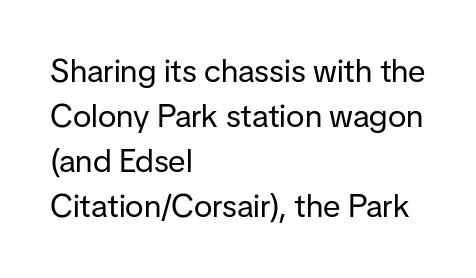
Letters have the restrained weight of plain body copy at most. The passage shown is typed in a proportional face where columns would drift. Line spacing here is normal. Short note: letters normally spaced. Underlining? Definitely not there.
